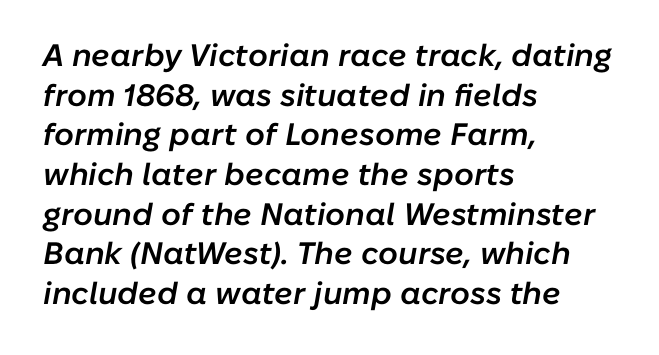
Q: Is the text bold? A: Semi-bold.
Q: Is the text italic (slanted)? A: Yes, it leans right by about 10 degrees.
Q: Is the text underlined? A: No.
Q: How is the paragraph aligned? A: Left-aligned.
Q: Is the spacing between letters normal or unusually wide? A: Normal.
Q: Is the spacing between lines tight, normal or loose? A: Normal.
Q: Width (condensed, normal, or wide)? A: Normal.
Q: Stroke contrast? A: Low.
Q: x-height? A: Medium.
Q: Monospaced? A: No.
